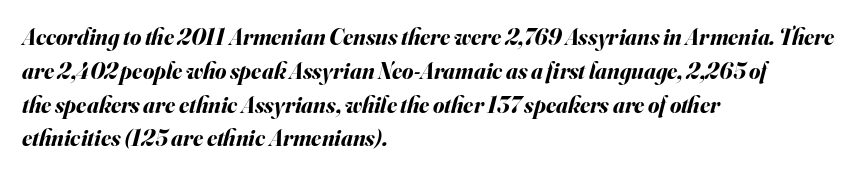
Q: Is the text bold? A: Yes.
Q: Is the text italic (slanted)? A: Yes, it leans right by about 16 degrees.
Q: Is the text underlined? A: No.
Q: How is the paragraph aligned? A: Left-aligned.
Q: Is the spacing between letters normal or unusually wide? A: Normal.
Q: Is the spacing between lines tight, normal or loose? A: Normal.
